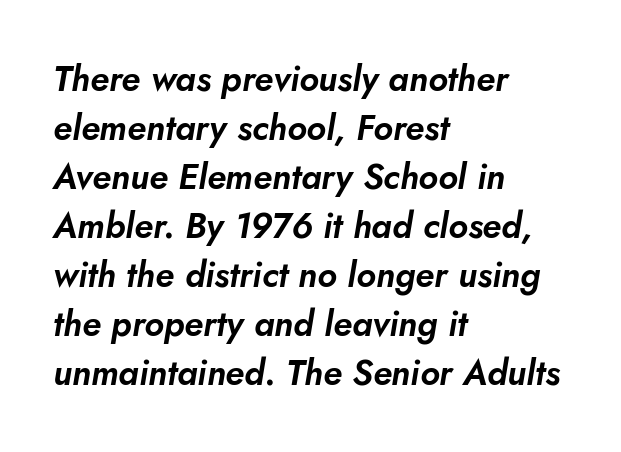
Q: Is the text italic (slanted)? A: Yes, it leans right by about 10 degrees.
Q: Is the text underlined? A: No.
Q: How is the paragraph aligned? A: Left-aligned.
Q: Is the spacing between letters normal or unusually wide? A: Normal.
Q: Is the spacing between lines tight, normal or loose? A: Normal.
Q: Width (condensed, normal, or wide)? A: Normal.
Q: Stroke contrast? A: Low.
Q: x-height? A: Small.
Q: Monospaced? A: No.
